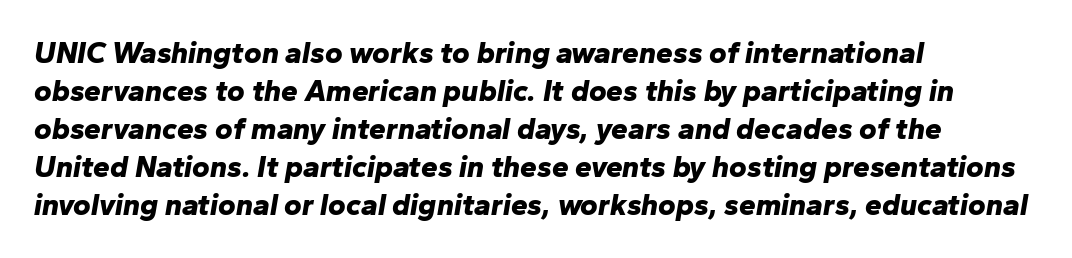
The image shows 30 px bold type, italic (leaning right); set left-aligned, normal line spacing (1.27x), normal letter spacing, not underlined; low stroke contrast and a medium x-height.
